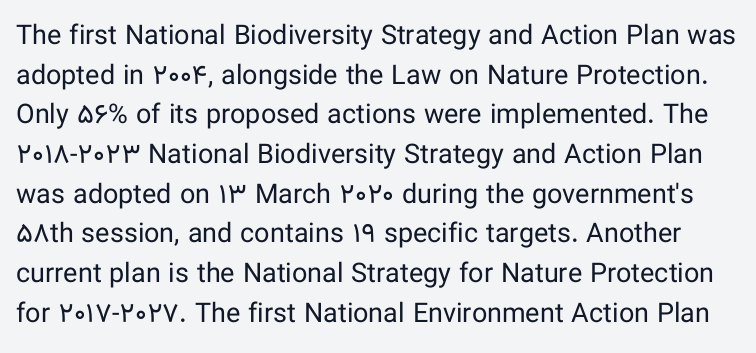
The image shows 27 px text type, upright; set normal line spacing (1.47x), normal letter spacing, not underlined.
